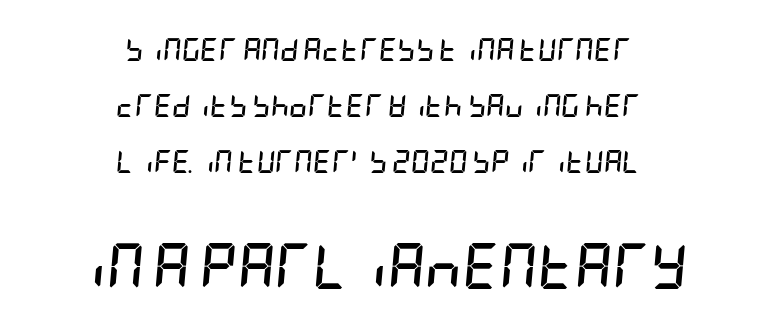
The image shows 46 px semibold, condensed type, italic (leaning right); set centered, loose line spacing (2.44x), normal letter spacing, not underlined; the second (bottom) block is 2.0x larger; low stroke contrast and a large x-height.
